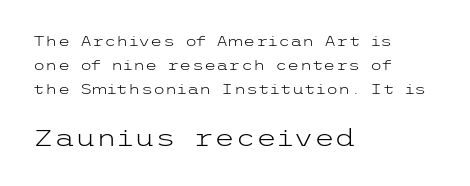
{"italic": "no", "bold": "no", "underline": "no", "align": "left", "line_spacing_ratio": 1.72, "letter_spacing": "normal", "letter_spacing_em": 0.0, "larger_block": "second", "size_ratio": 1.71, "glyph_px": 24}
